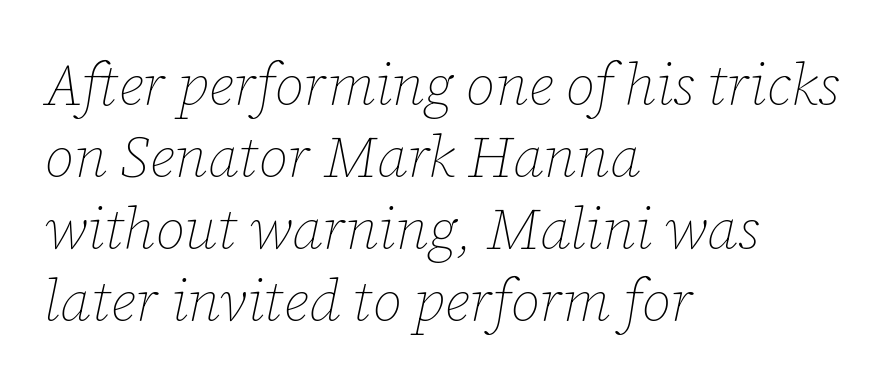
You could not count columns in this text — the font is proportionally spaced. No chunkiness to these letters — they're not bold. Tall strokes in this sample are angled rather than plumb. Inter-character spacing is left at the font's built-in metrics. Plain, unruled lines of type.
